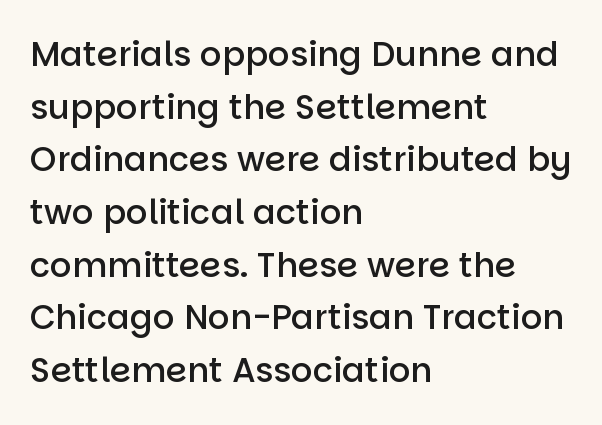
The image shows 34 px semibold sans-serif type, upright; set left-aligned, normal line spacing (1.55x), normal letter spacing, not underlined; low stroke contrast and a large x-height.
